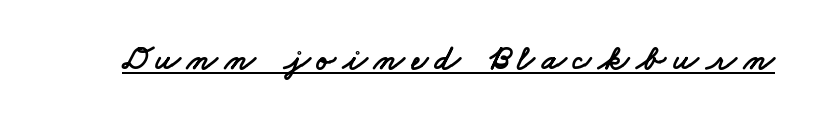
{"serif": "no", "width": "wide", "stroke_contrast": "low", "x_height": "small", "monospaced": "no", "underline": "yes", "letter_spacing": "wide", "letter_spacing_em": 0.21, "glyph_px": 35}
